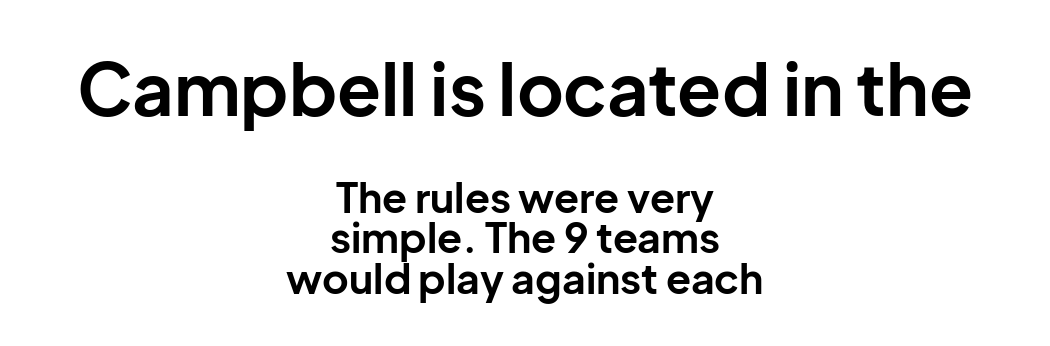
{"serif": "no", "italic": "no", "bold": "yes", "weight": "bold", "width": "normal", "stroke_contrast": "low", "x_height": "medium", "monospaced": "no", "underline": "no", "align": "center", "line_spacing": "tight", "line_spacing_ratio": 0.99, "letter_spacing": "normal", "letter_spacing_em": 0.0, "larger_block": "first", "size_ratio": 1.76, "glyph_px": 72}
